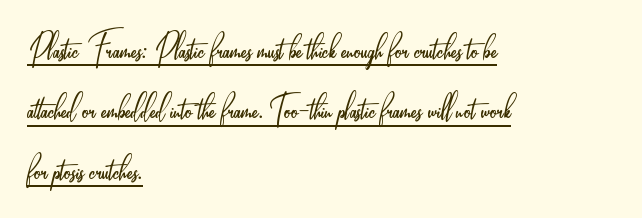
{"serif": "no", "bold": "no", "weight": "light", "width": "condensed", "stroke_contrast": "low", "x_height": "small", "monospaced": "no", "underline": "yes", "align": "left", "line_spacing": "normal", "line_spacing_ratio": 1.44, "letter_spacing": "normal", "letter_spacing_em": 0.0, "glyph_px": 42}
